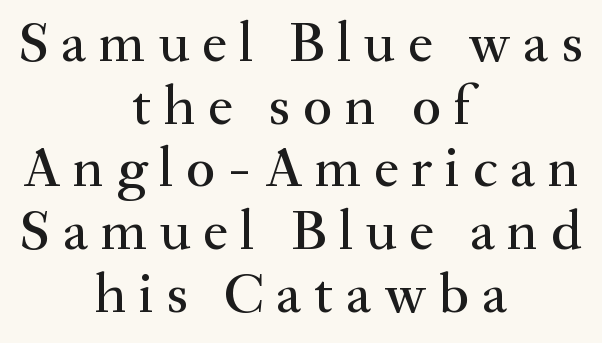
{"serif": "yes", "italic": "no", "width": "normal", "stroke_contrast": "medium", "x_height": "small", "monospaced": "no", "underline": "no", "align": "center", "line_spacing": "tight", "line_spacing_ratio": 1.1, "letter_spacing": "wide", "letter_spacing_em": 0.22, "glyph_px": 57}
